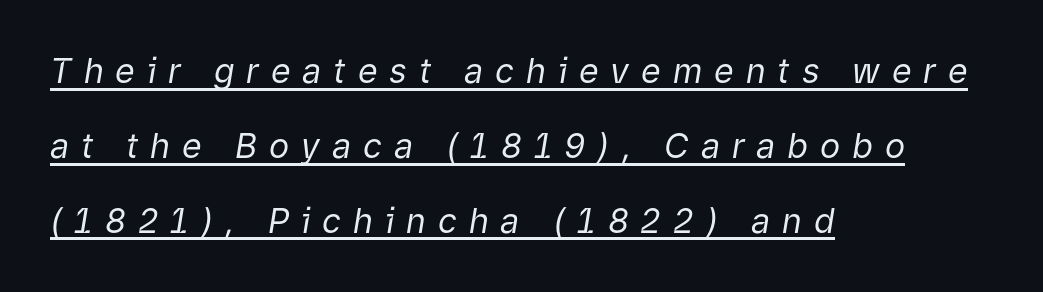
{"italic": "yes", "lean": "right", "slant_degrees": 9, "bold": "no", "weight": "regular", "width": "normal", "stroke_contrast": "low", "x_height": "medium", "monospaced": "no", "underline": "yes", "align": "left", "line_spacing": "loose", "line_spacing_ratio": 2.2, "letter_spacing": "wide", "letter_spacing_em": 0.35, "glyph_px": 34}
